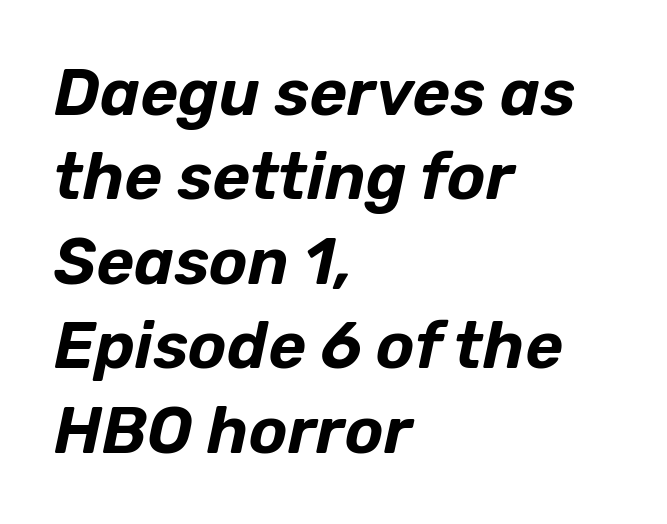
Quick note: interline space is typical. Every character sits at an angle, as italics do. Look at the tracking — it's just the regular setting, nothing added. The rag falls on the right side of this text block. This sample has the flowing, uneven cadence of proportional lettering.
